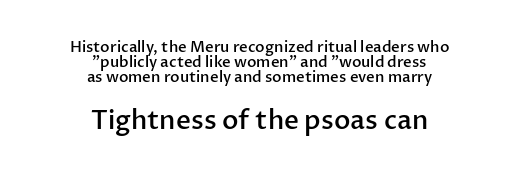
Does the weight exceed regular? Yes, but only to semibold. These two chunks differ in scale, with the bottom chunk taking the larger measure. Casual observation: everything's sitting right in the middle. Every stem runs plumb, perpendicular to the baseline. The space between consecutive lines is stingy. Between one letter and the next there's only the usual sliver of space.
